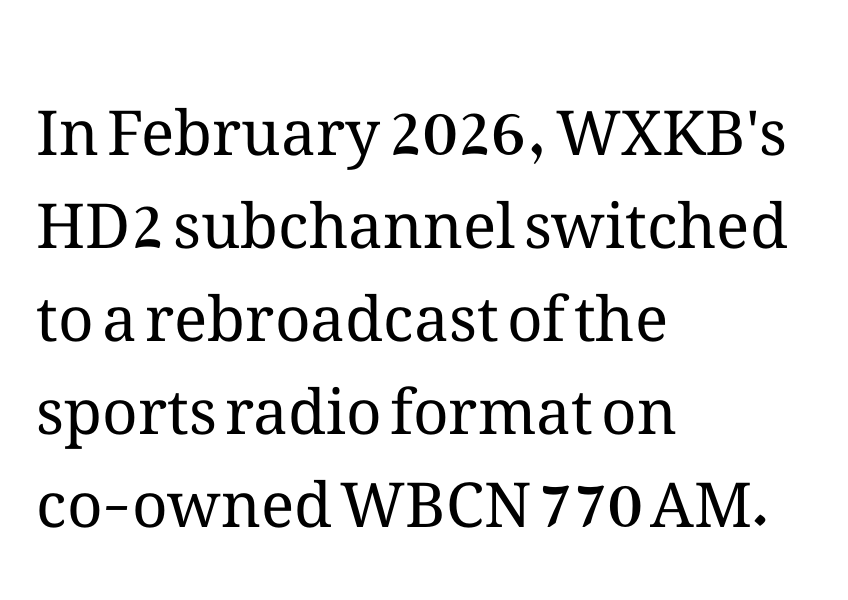
{"italic": "no", "bold": "no", "weight": "regular", "width": "normal", "stroke_contrast": "medium", "x_height": "medium", "monospaced": "no", "underline": "no", "align": "left", "line_spacing": "normal", "line_spacing_ratio": 1.5, "letter_spacing": "normal", "letter_spacing_em": 0.0, "glyph_px": 62}
